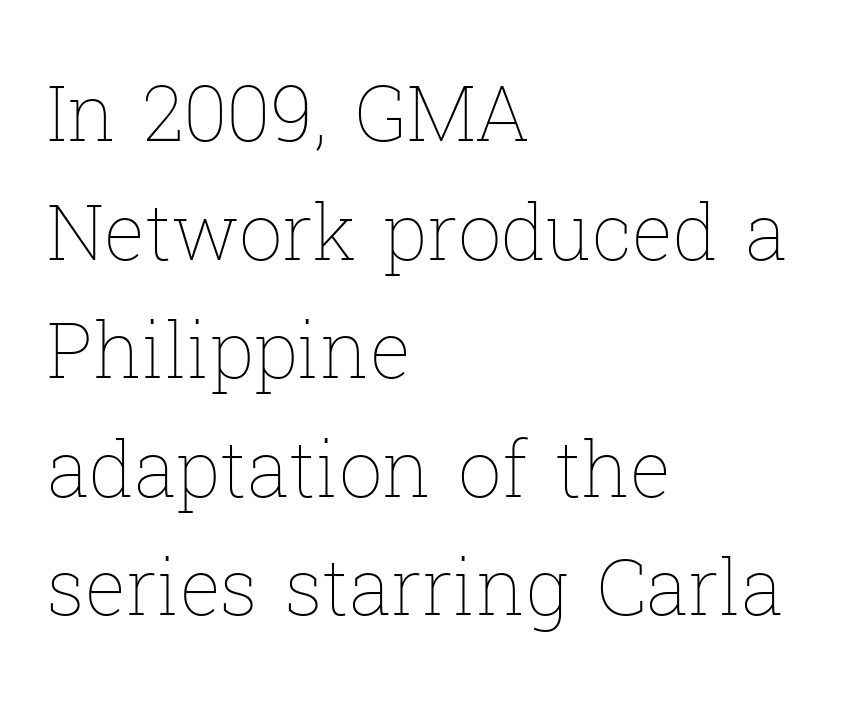
The text block is weighted toward the left margin, trailing off unevenly rightward. Think of a printed novel: that variable character pitch is what you see here. The rendering uses a moderate line-height, typical for paragraphs. These lines keep a tight, regular rhythm from letter to letter. This sample uses an upright cut, with every glyph sitting square on the baseline.
